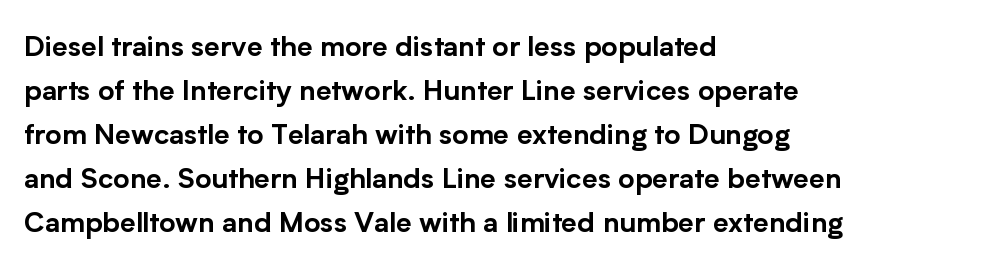
Q: Is the text italic (slanted)? A: No, it is upright.
Q: Is the typeface a serif or a sans-serif typeface? A: Sans-serif.
Q: Is the text underlined? A: No.
Q: How is the paragraph aligned? A: Left-aligned.
Q: Is the spacing between letters normal or unusually wide? A: Normal.
Q: Is the spacing between lines tight, normal or loose? A: Normal.
Q: Width (condensed, normal, or wide)? A: Normal.
Q: Stroke contrast? A: Low.
Q: x-height? A: Medium.
Q: Monospaced? A: No.
